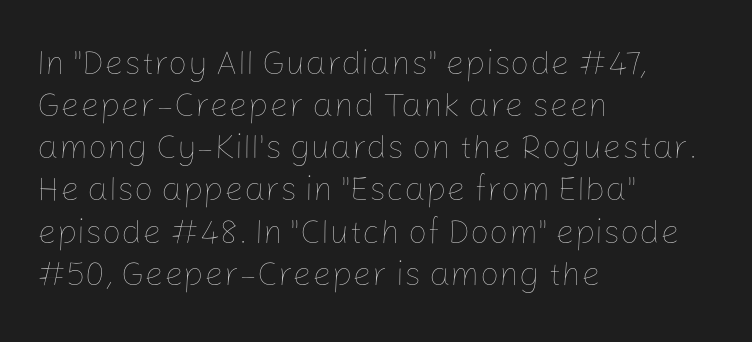
Q: Is the text bold? A: No.
Q: Is the text italic (slanted)? A: No, it is upright.
Q: Is the text underlined? A: No.
Q: How is the paragraph aligned? A: Left-aligned.
Q: Is the spacing between letters normal or unusually wide? A: Normal.
Q: Width (condensed, normal, or wide)? A: Normal.
Q: Stroke contrast? A: Low.
Q: x-height? A: Medium.
Q: Monospaced? A: No.
